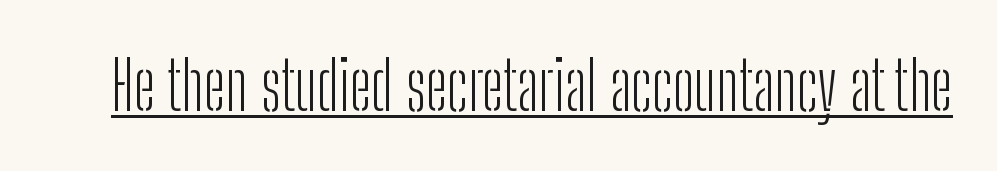
The image shows 67 px light, condensed sans-serif type, upright; set normal letter spacing, underlined; low stroke contrast and a medium x-height.
